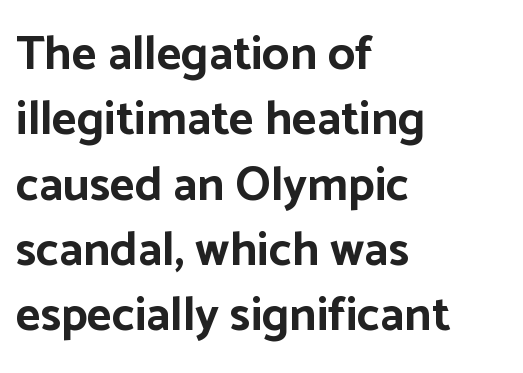
This sample has the flowing, uneven cadence of proportional lettering. Look at the stroke-to-counter ratio: heavy, a bold. A student would call this left alignment; a typographer would say flush left, rag right. Stroke terminals: plain, sans-serif. Compared with typical body copy, the letter spacing here is the same. The axis of the letterforms is exactly vertical.
